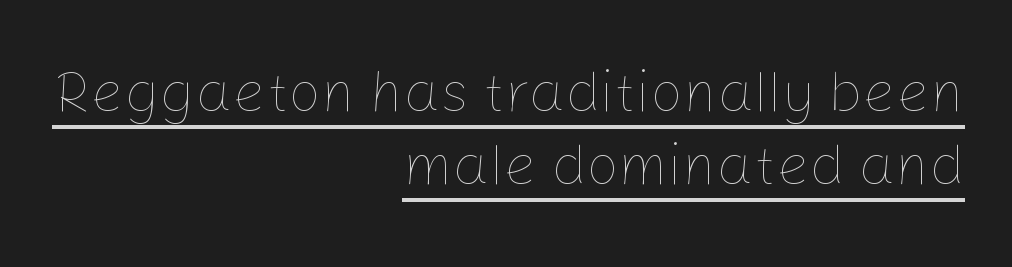
The strokes are not fattened; the text isn't bold. A typesetter would call this proportional, since set widths differ per character. Layout note: lines flush right. Spacing between characters is what you'd get straight out of the box. The leading is moderate, giving the passage an even texture.
